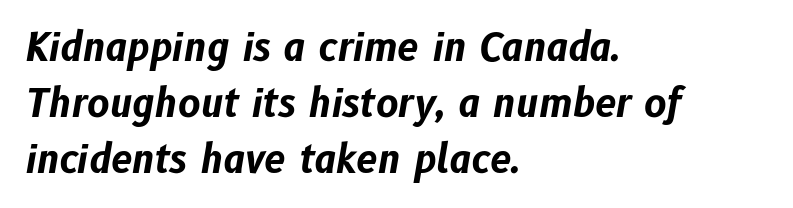
The image shows 38 px bold type, italic (leaning right); set left-aligned, normal line spacing (1.48x), normal letter spacing, not underlined; low stroke contrast and a medium x-height.
